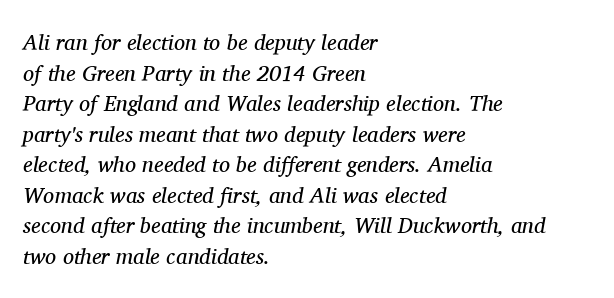
The specimen omits any rule beneath the text block's lines. Vertical spacing — default. Compared with a centered layout, this one pins lines to the left instead. No chunkiness to these letters — they're not bold. The letters are slanted; this is an italic face. The letters sit at their default tracking, neither squeezed nor spread.
